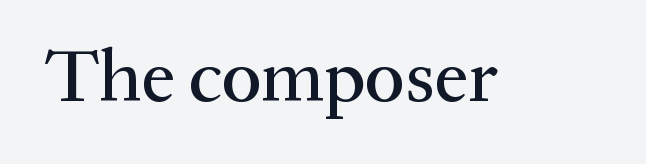
The image shows 75 px serif type, upright; set normal letter spacing, not underlined; medium stroke contrast and a medium x-height.
